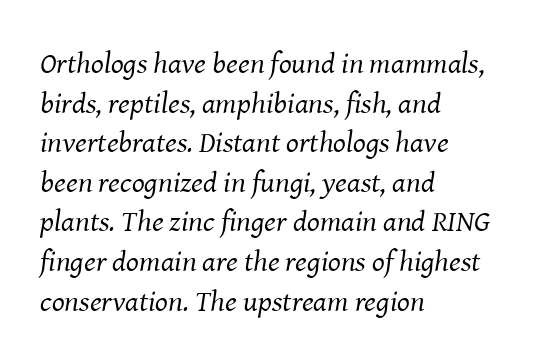
Q: Is the text bold? A: No.
Q: Is the text italic (slanted)? A: Yes, it leans right by about 8 degrees.
Q: Is the typeface a serif or a sans-serif typeface? A: Serif.
Q: Is the text underlined? A: No.
Q: How is the paragraph aligned? A: Left-aligned.
Q: Is the spacing between letters normal or unusually wide? A: Normal.
Q: Is the spacing between lines tight, normal or loose? A: Normal.
Q: Width (condensed, normal, or wide)? A: Normal.
Q: Stroke contrast? A: Medium.
Q: x-height? A: Medium.
Q: Monospaced? A: No.
